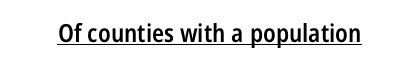
Q: Is the text bold? A: Semi-bold.
Q: Is the text italic (slanted)? A: No, it is upright.
Q: Is the text underlined? A: Yes.
Q: Is the spacing between letters normal or unusually wide? A: Normal.
